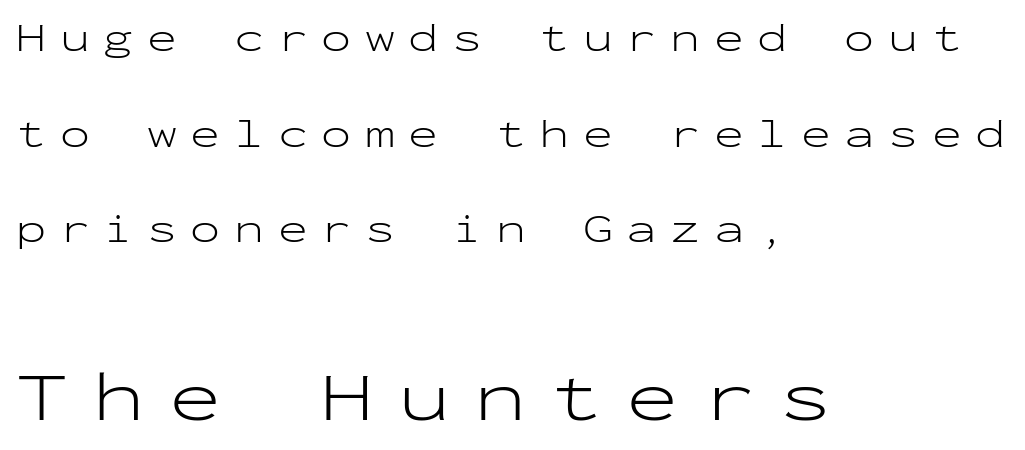
Q: Is the text bold? A: No.
Q: Is the text italic (slanted)? A: No, it is upright.
Q: Is the typeface a serif or a sans-serif typeface? A: Sans-serif.
Q: Is the text underlined? A: No.
Q: How is the paragraph aligned? A: Left-aligned.
Q: Is the spacing between letters normal or unusually wide? A: Unusually wide.
Q: Is the spacing between lines tight, normal or loose? A: Loose.
Q: Which block of text is set in a larger size, the first (top) or the second (bottom)? A: The second (bottom) one.
Q: Width (condensed, normal, or wide)? A: Wide.
Q: Stroke contrast? A: Low.
Q: x-height? A: Medium.
Q: Monospaced? A: Yes.
